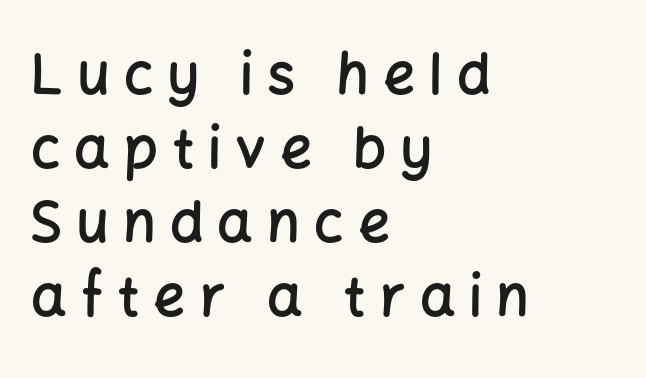
The image shows 56 px semibold sans-serif type, upright; set left-aligned, normal line spacing (1.32x), unusually wide letter spacing (+0.25 em), not underlined; low stroke contrast and a medium x-height.
